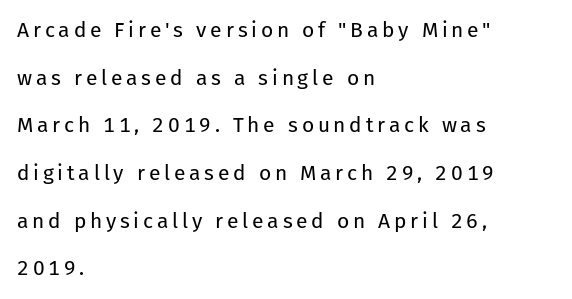
{"italic": "no", "bold": "no", "underline": "no", "align": "left", "line_spacing": "loose", "line_spacing_ratio": 2.27, "glyph_px": 21}
